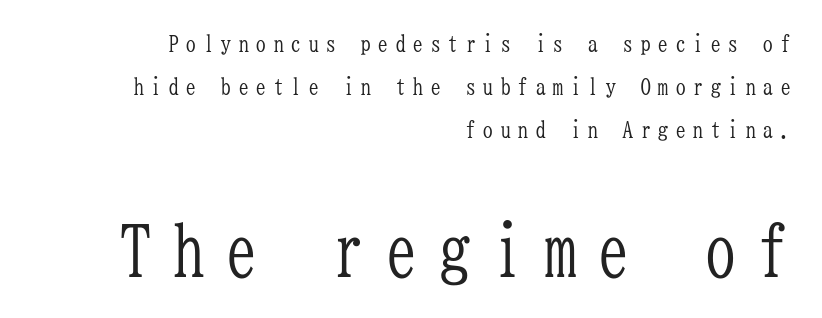
{"serif": "yes", "italic": "no", "bold": "no", "weight": "light", "width": "condensed", "stroke_contrast": "low", "x_height": "medium", "monospaced": "yes", "underline": "no", "align": "right", "line_spacing_ratio": 1.86, "letter_spacing": "wide", "letter_spacing_em": 0.26, "larger_block": "second", "size_ratio": 3.04, "glyph_px": 70}
